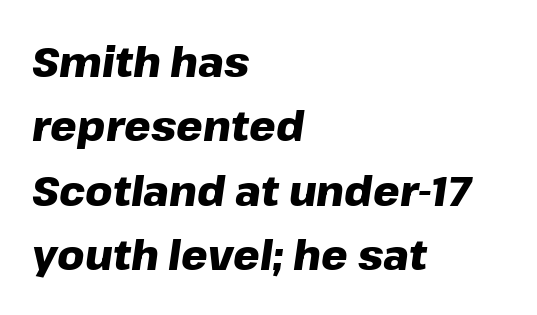
The image shows 42 px heavy type, italic (leaning right); set left-aligned, normal line spacing (1.53x), normal letter spacing, not underlined; low stroke contrast and a medium x-height.
